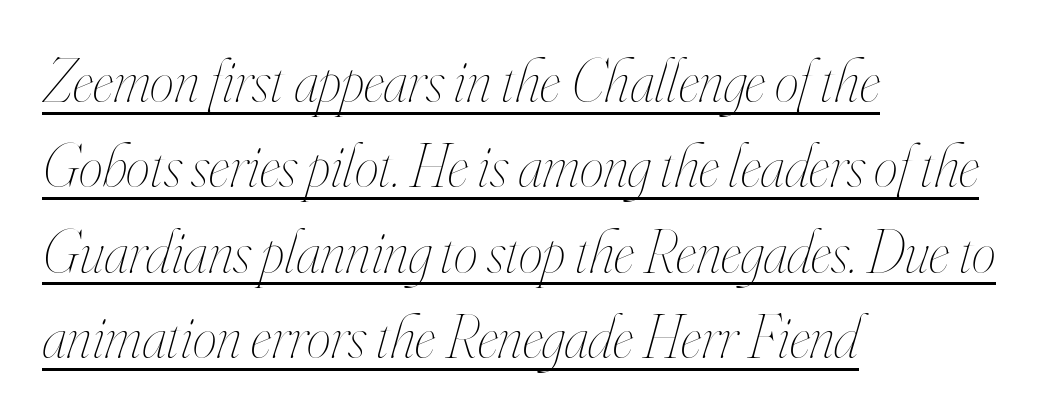
These lines were composed using italics. Compared with a typical body face, this is equally light or lighter still. These lines are rendered in a variable-pitch font. What decoration does the sample have? An underline. Look at the tracking — it's just the regular setting, nothing added. Summary of vertical rhythm: regular, with standard interline spacing.
